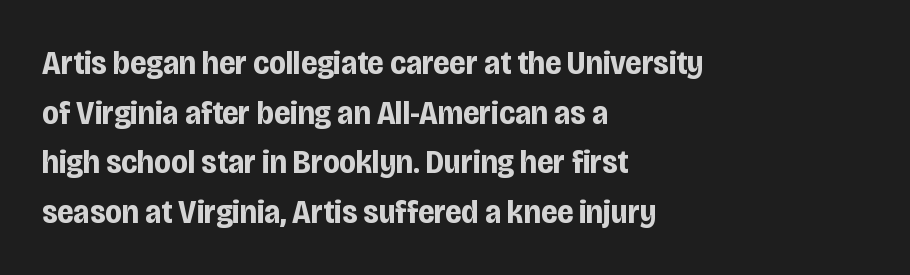
Line beginnings align vertically; line endings do not. The characters look thick and weighty, a clear bold. Think of a printed novel: that variable character pitch is what you see here. A normal amount of white space separates one row of letters from the next. Nobody touched the tracking dial on this one. Stroke terminals: plain, sans-serif.
